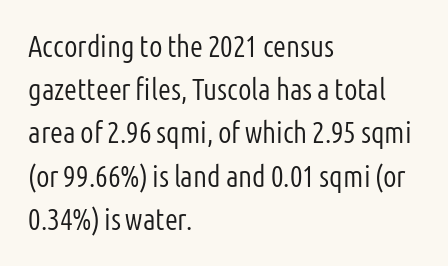
The image shows 30 px light, condensed sans-serif type, upright; set left-aligned, normal line spacing (1.44x), normal letter spacing, not underlined; low stroke contrast and a medium x-height.
